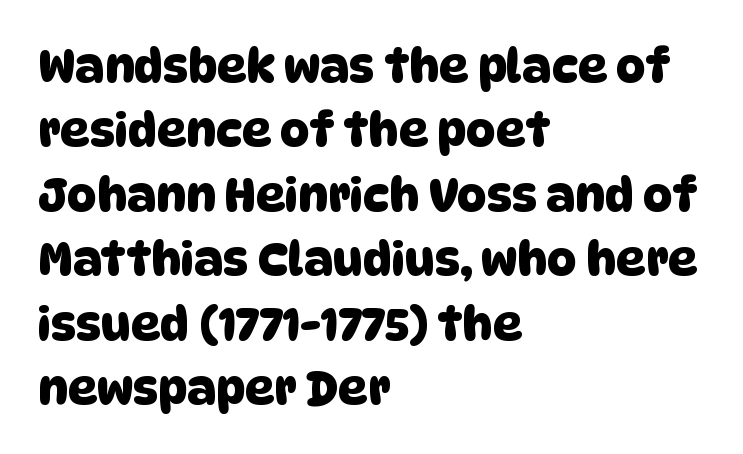
The image shows 46 px sans-serif type; set left-aligned, normal line spacing (1.4x), normal letter spacing, not underlined; low stroke contrast and a large x-height.
